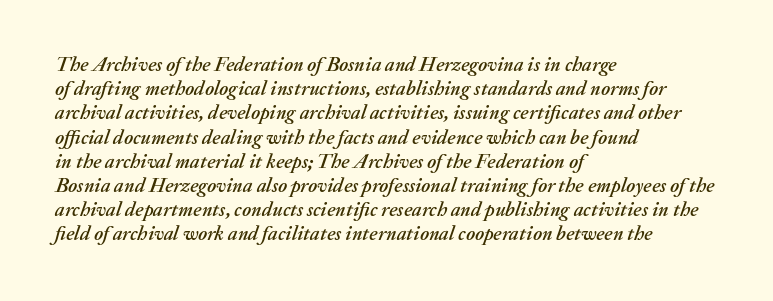
Q: Is the text italic (slanted)? A: Yes, it leans right by about 20 degrees.
Q: Is the text underlined? A: No.
Q: How is the paragraph aligned? A: Left-aligned.
Q: Is the spacing between letters normal or unusually wide? A: Normal.
